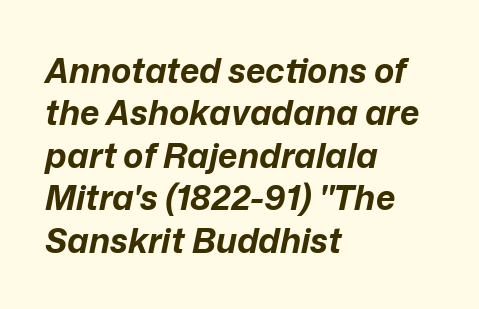
Short note: letters normally spaced. Compared with an ordinary text face, these strokes are far heavier — a full bold. Slanted lettering throughout. Casual observation: everything's shoved over to the left. Baseline-to-baseline distance is the conventional proportion of letter height.
